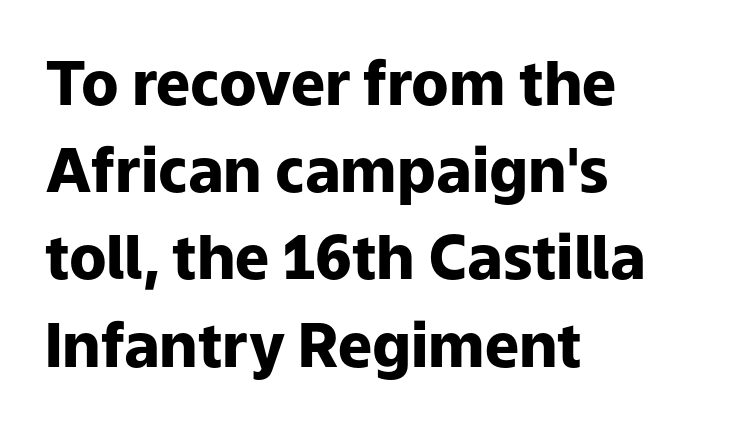
The image shows 61 px heavy sans-serif type, upright; set left-aligned, normal line spacing (1.43x), normal letter spacing, not underlined; low stroke contrast and a medium x-height.
